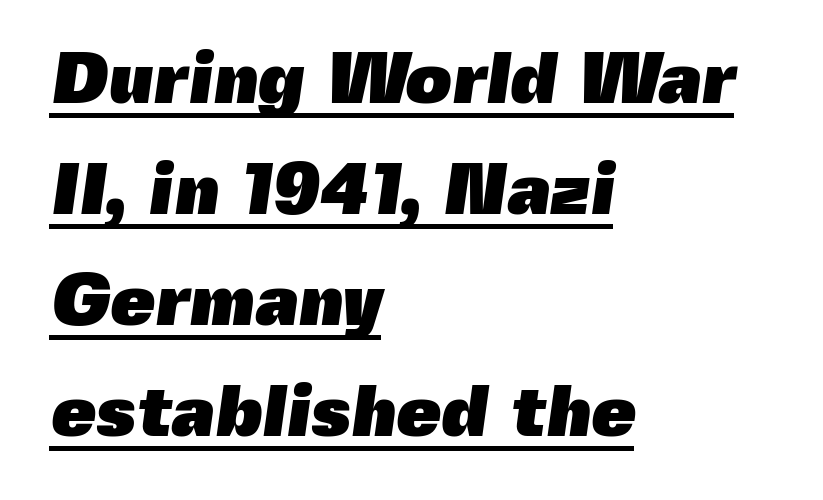
Q: Is the text bold? A: Yes.
Q: Is the typeface a serif or a sans-serif typeface? A: Sans-serif.
Q: Is the text underlined? A: Yes.
Q: How is the paragraph aligned? A: Left-aligned.
Q: Is the spacing between letters normal or unusually wide? A: Normal.
Q: Is the spacing between lines tight, normal or loose? A: Normal.
Q: Width (condensed, normal, or wide)? A: Normal.
Q: x-height? A: Medium.
Q: Monospaced? A: No.
